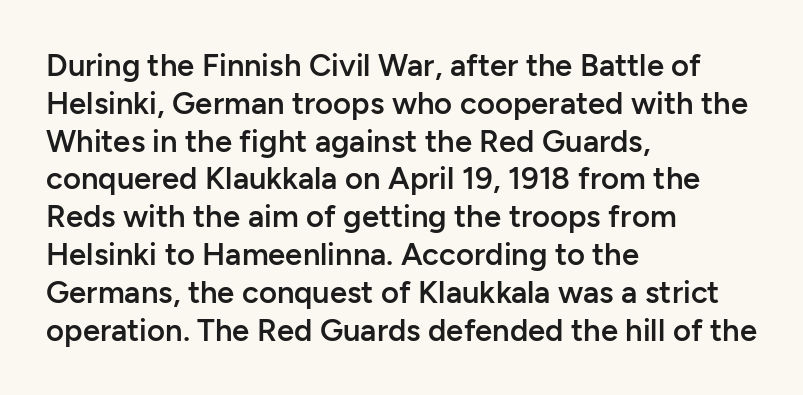
Q: Is the text bold? A: Semi-bold.
Q: Is the text italic (slanted)? A: No, it is upright.
Q: Is the typeface a serif or a sans-serif typeface? A: Sans-serif.
Q: Is the text underlined? A: No.
Q: How is the paragraph aligned? A: Left-aligned.
Q: Is the spacing between letters normal or unusually wide? A: Normal.
Q: Width (condensed, normal, or wide)? A: Normal.
Q: Stroke contrast? A: Low.
Q: x-height? A: Medium.
Q: Monospaced? A: No.
